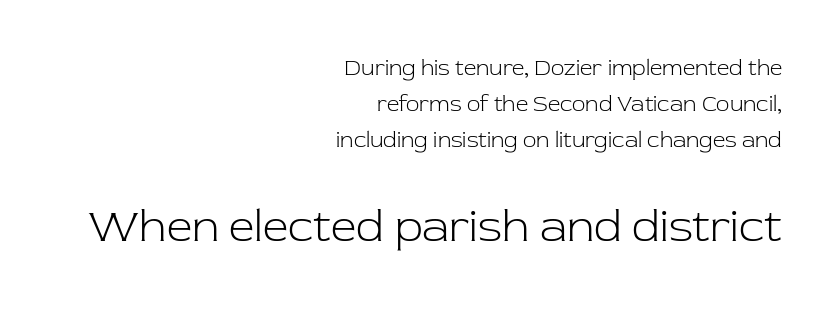
Q: Is the text bold? A: No.
Q: Is the text italic (slanted)? A: No, it is upright.
Q: Is the typeface a serif or a sans-serif typeface? A: Serif.
Q: Is the text underlined? A: No.
Q: How is the paragraph aligned? A: Right-aligned.
Q: Is the spacing between letters normal or unusually wide? A: Normal.
Q: Is the spacing between lines tight, normal or loose? A: Normal.
Q: Which block of text is set in a larger size, the first (top) or the second (bottom)? A: The second (bottom) one.
Q: Width (condensed, normal, or wide)? A: Normal.
Q: Stroke contrast? A: Low.
Q: x-height? A: Medium.
Q: Monospaced? A: No.
